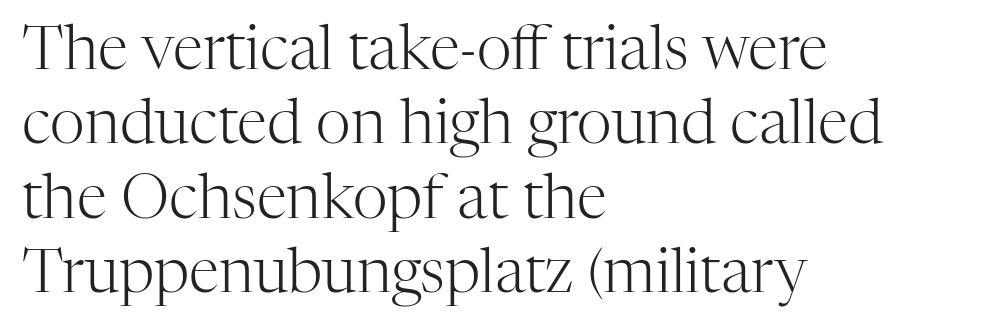
The passage shown is not bold in any degree. Character widths vary here, with narrow letters taking less room than wide ones. In terms of posture, this sample is upright. Horizontal alignment here is leftward, the default for most running prose. What stands out about the letter spacing? Nothing — it is the standard amount.
